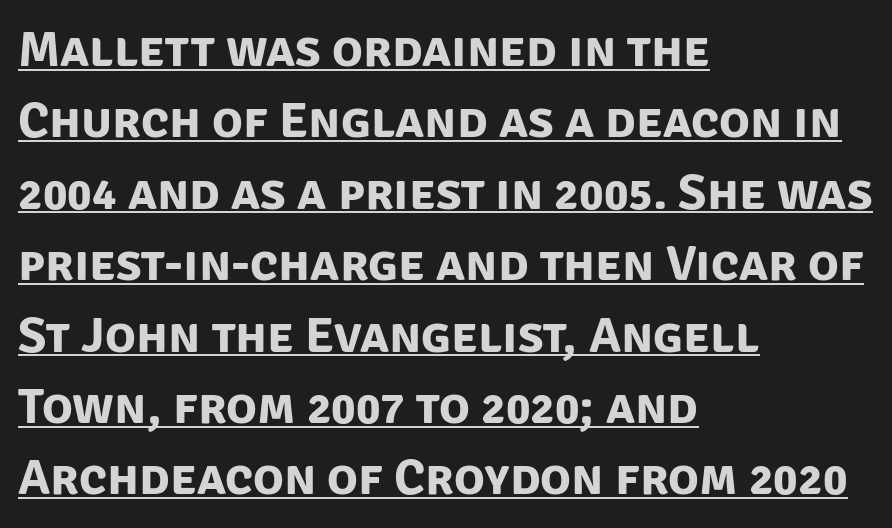
Q: Is the text bold? A: Yes.
Q: Is the typeface a serif or a sans-serif typeface? A: Sans-serif.
Q: Is the text underlined? A: Yes.
Q: How is the paragraph aligned? A: Left-aligned.
Q: Is the spacing between letters normal or unusually wide? A: Normal.
Q: Is the spacing between lines tight, normal or loose? A: Normal.
Q: Width (condensed, normal, or wide)? A: Normal.
Q: Stroke contrast? A: Low.
Q: x-height? A: Large.
Q: Monospaced? A: No.
